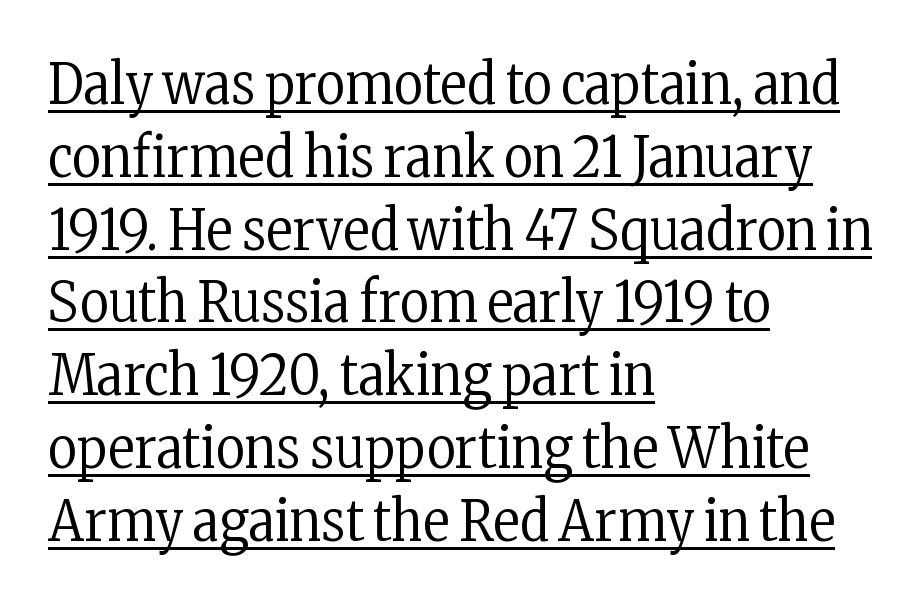
Q: Is the text bold? A: No.
Q: Is the text italic (slanted)? A: No, it is upright.
Q: Is the typeface a serif or a sans-serif typeface? A: Serif.
Q: Is the text underlined? A: Yes.
Q: How is the paragraph aligned? A: Left-aligned.
Q: Is the spacing between letters normal or unusually wide? A: Normal.
Q: Is the spacing between lines tight, normal or loose? A: Normal.
Q: Width (condensed, normal, or wide)? A: Condensed.
Q: Stroke contrast? A: Low.
Q: x-height? A: Medium.
Q: Monospaced? A: No.
